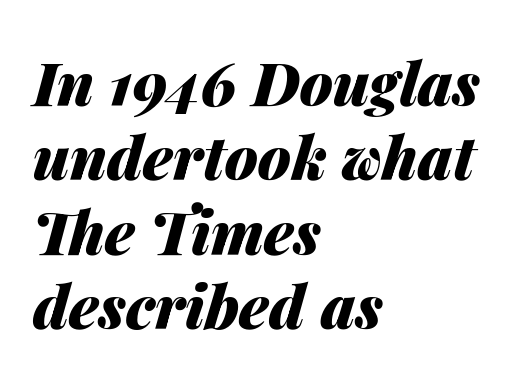
Is this a fixed-width face? No — the glyphs have proportional, varying widths. How heavy is the stroke? Heavy — this is a bold. Would a proofreader flag this as italicized? Yes. This sample is left-justified, so line endings fall wherever the words run out.
